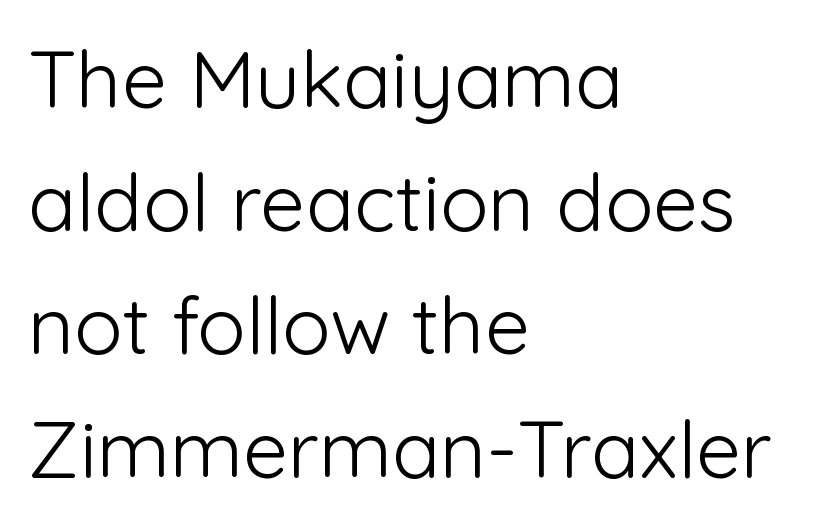
{"serif": "no", "italic": "no", "bold": "no", "weight": "light", "width": "normal", "stroke_contrast": "low", "x_height": "medium", "monospaced": "no", "underline": "no", "align": "left", "line_spacing": "normal", "line_spacing_ratio": 1.54, "letter_spacing": "normal", "letter_spacing_em": 0.0, "glyph_px": 80}
